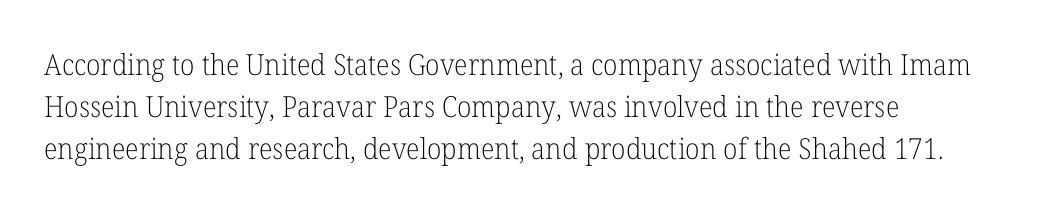
Letterform terminals end in serifs throughout the passage. Stroke mass is kept to a normal reading level or below. Casual observation: everything's shoved over to the left. The rendering keeps characters at their native spacing.
